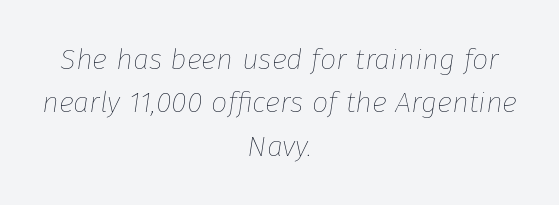
Heft: none added — not bold. This sample uses plain, unmodified letter spacing. This is oblique type, the kind used for emphasis or titles. The block of text has a typical density, with ordinary space between rows. The setting favours the middle, as headings and verse often do. Is this a fixed-width face? No — the glyphs have proportional, varying widths.
